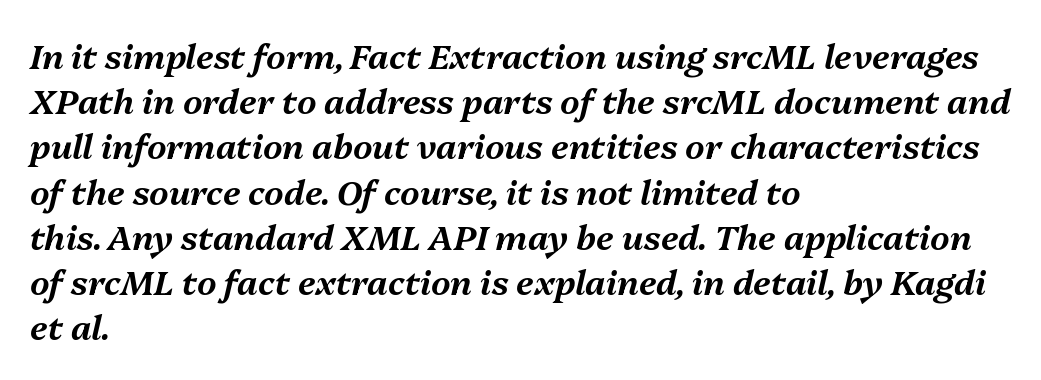
The image shows 34 px text type, italic (leaning right); set left-aligned, normal line spacing (1.33x), normal letter spacing, not underlined; medium stroke contrast and a medium x-height.
